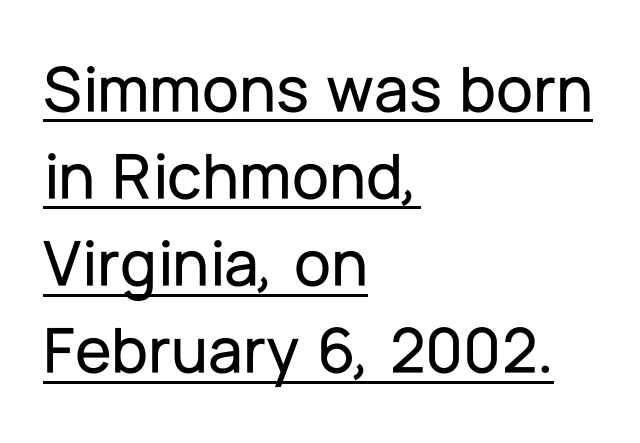
The image shows 67 px sans-serif type, upright; set left-aligned, normal line spacing (1.3x), normal letter spacing, underlined; low stroke contrast and a medium x-height.
